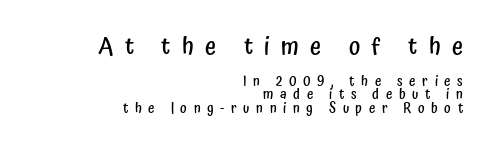
{"italic": "no", "bold": "semi", "underline": "no", "align": "right", "line_spacing": "tight", "line_spacing_ratio": 0.98, "letter_spacing": "wide", "letter_spacing_em": 0.47, "larger_block": "first", "size_ratio": 1.71, "glyph_px": 24}
